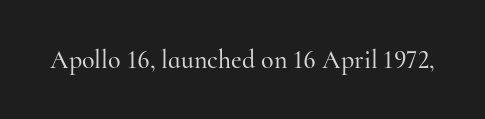
Q: Is the text italic (slanted)? A: No, it is upright.
Q: Is the text underlined? A: No.
Q: Is the spacing between letters normal or unusually wide? A: Normal.
